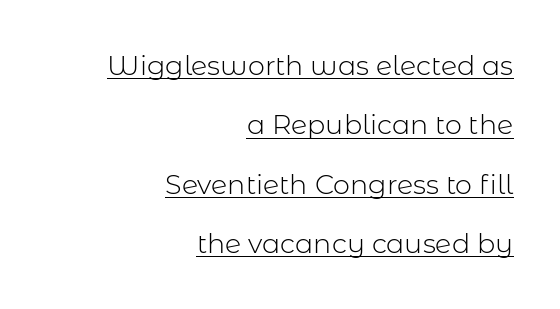
Inter-character spacing is left at the font's built-in metrics. Stem width sits at or under what a default text font uses. The lettering is marked with a stroke running underneath it. Notice how the passage keeps a crisp vertical edge on the right only. When letters stand straight like this, we call the style roman or upright.
